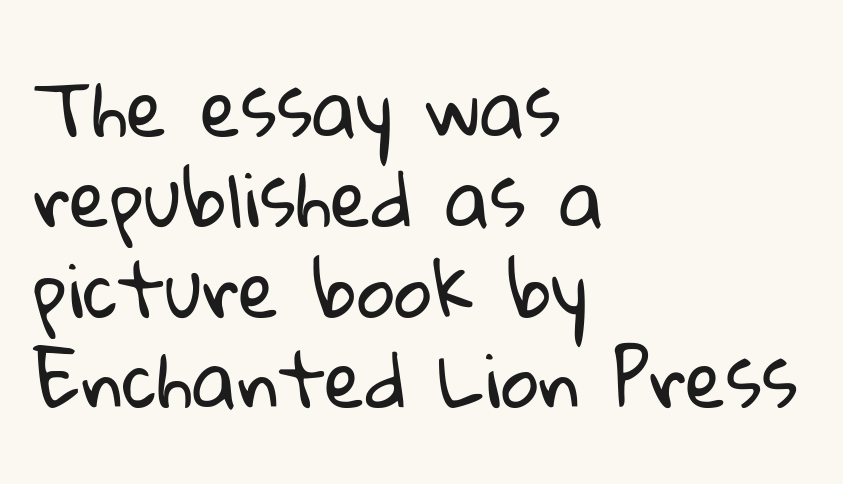
{"serif": "no", "bold": "no", "weight": "regular", "width": "normal", "stroke_contrast": "low", "x_height": "medium", "monospaced": "no", "underline": "no", "align": "left", "line_spacing_ratio": 1.22, "letter_spacing": "normal", "letter_spacing_em": 0.0, "glyph_px": 74}
